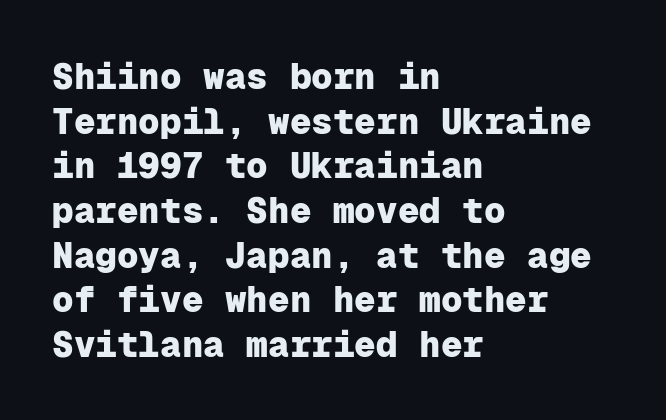
The image shows 36 px heavy sans-serif type, upright, monospaced; set left-aligned, line spacing 1.24x, normal letter spacing, not underlined; low stroke contrast and a medium x-height.
